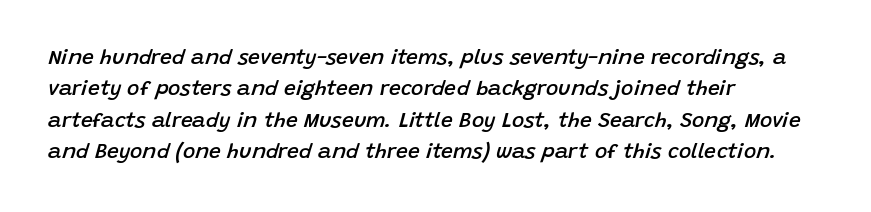
{"italic": "yes", "lean": "right", "slant_degrees": 15, "bold": "semi", "underline": "no", "align": "left", "line_spacing": "normal", "line_spacing_ratio": 1.49, "letter_spacing": "normal", "letter_spacing_em": 0.0, "glyph_px": 21}
